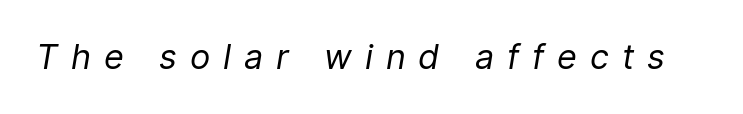
Q: Is the text bold? A: No.
Q: Is the text italic (slanted)? A: Yes, it leans right by about 9 degrees.
Q: Is the text underlined? A: No.
Q: Is the spacing between letters normal or unusually wide? A: Unusually wide.
Q: Width (condensed, normal, or wide)? A: Normal.
Q: Stroke contrast? A: Low.
Q: x-height? A: Medium.
Q: Monospaced? A: No.
